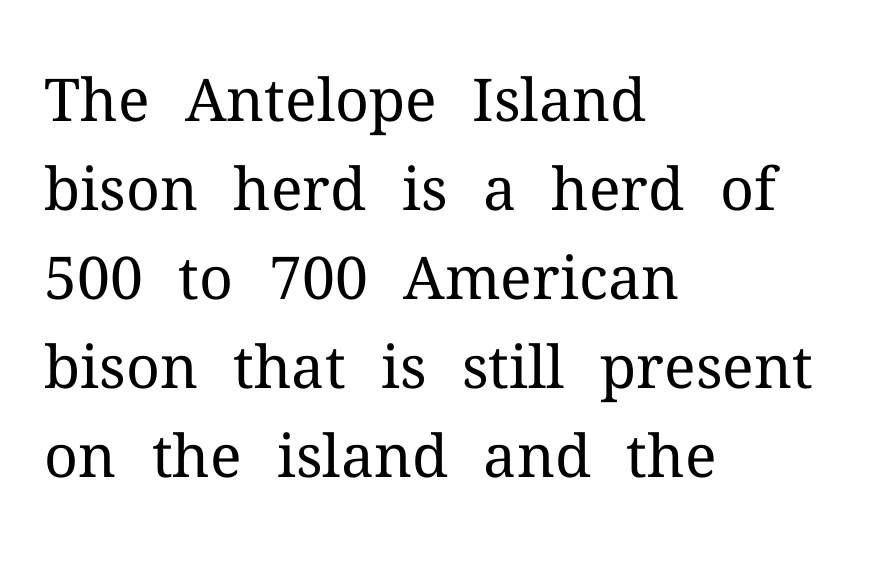
The image shows 59 px regular-weight serif type, upright; set left-aligned, normal line spacing (1.51x), normal letter spacing, not underlined; medium stroke contrast and a medium x-height.
